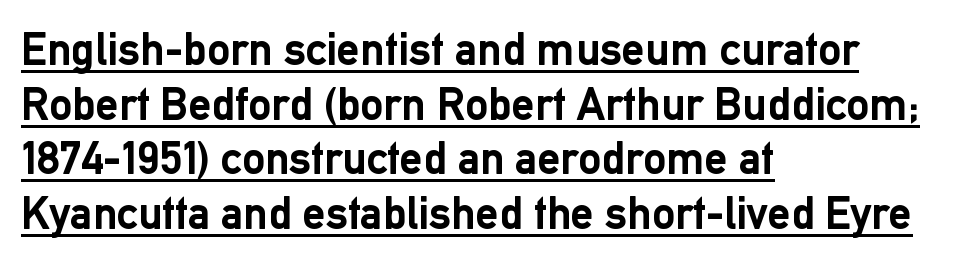
{"serif": "no", "italic": "no", "bold": "yes", "weight": "semibold", "width": "normal", "stroke_contrast": "low", "x_height": "medium", "monospaced": "no", "underline": "yes", "align": "left", "line_spacing_ratio": 1.19, "letter_spacing": "normal", "letter_spacing_em": 0.0, "glyph_px": 46}
